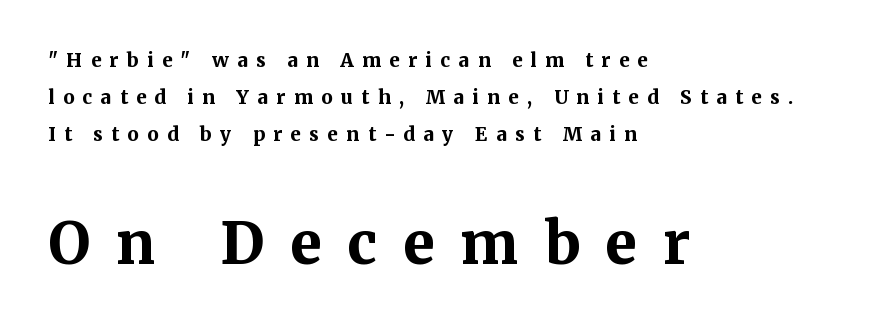
Has an underline been added? It has not. In this sample the second text group is rendered at the bigger scale. The tracking reads as deliberately expanded to a designer's eye. The typesetter chose a ragged-right arrangement here.
